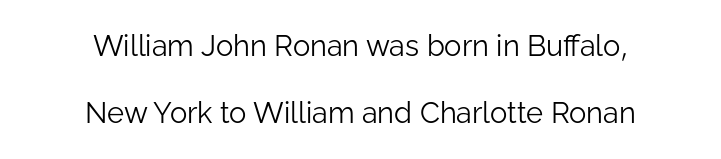
{"serif": "no", "italic": "no", "bold": "no", "weight": "light", "width": "normal", "stroke_contrast": "low", "x_height": "medium", "monospaced": "no", "underline": "no", "align": "center", "line_spacing": "loose", "line_spacing_ratio": 2.31, "letter_spacing": "normal", "letter_spacing_em": 0.0, "glyph_px": 29}
